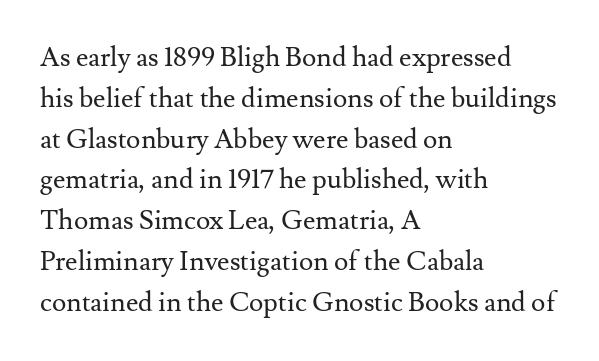
The image shows 27 px text type, upright; set left-aligned, normal line spacing (1.51x), normal letter spacing, not underlined.
